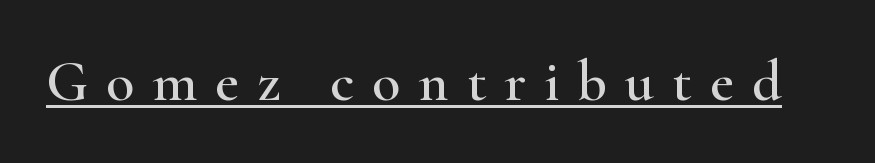
The image shows 58 px wide serif type, upright; set unusually wide letter spacing (+0.31 em), underlined; high stroke contrast and a small x-height.
